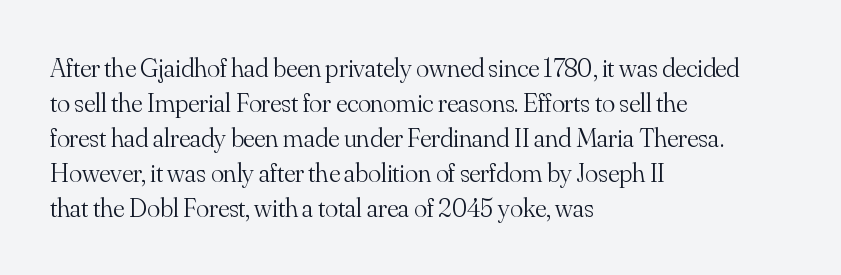
The image shows 27 px text type, upright; set left-aligned, normal line spacing (1.3x), normal letter spacing, not underlined.
